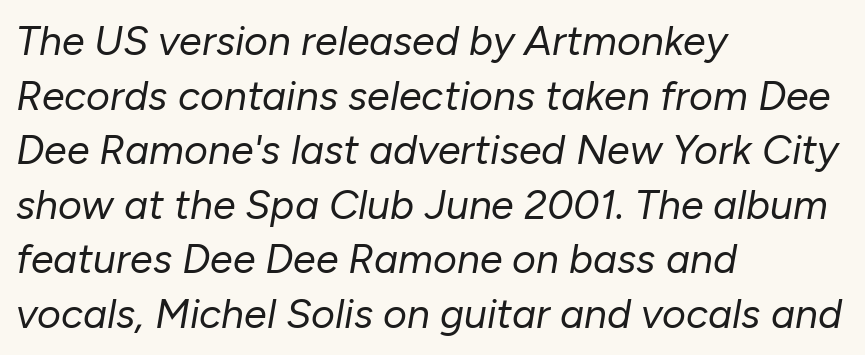
{"italic": "yes", "lean": "right", "slant_degrees": 10, "bold": "no", "weight": "regular", "width": "normal", "stroke_contrast": "low", "x_height": "medium", "monospaced": "no", "underline": "no", "align": "left", "line_spacing": "normal", "line_spacing_ratio": 1.33, "letter_spacing": "normal", "letter_spacing_em": 0.0, "glyph_px": 41}
